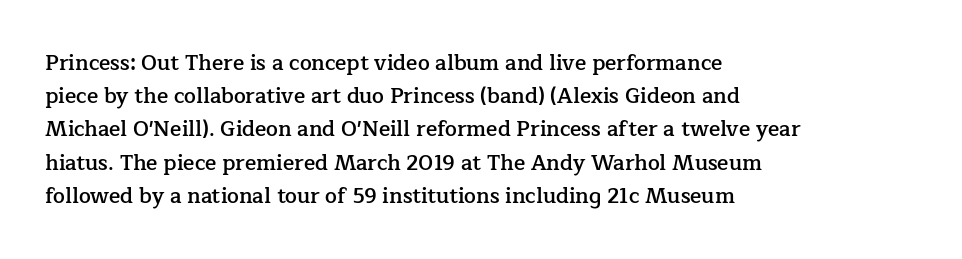
The image shows 21 px text type, upright; set left-aligned, normal line spacing (1.58x), normal letter spacing, not underlined.
